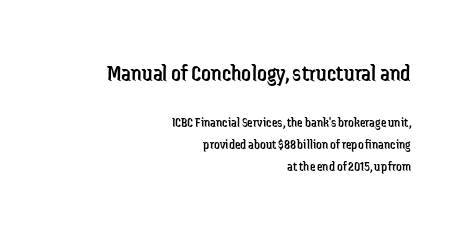
Glance below the letters and you will spot only blank space. The font is comparable to plain body text, perhaps lighter. A student would call this right alignment; a typographer would say flush right, rag left. A normal amount of white space separates one row of letters from the next.
